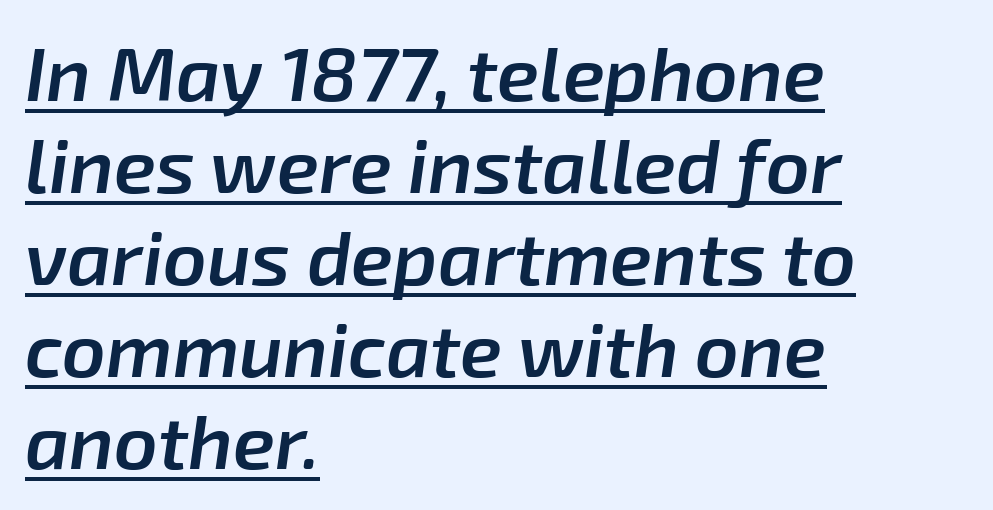
{"italic": "yes", "lean": "right", "slant_degrees": 8, "bold": "semi", "weight": "semibold", "width": "normal", "stroke_contrast": "low", "x_height": "medium", "monospaced": "no", "underline": "yes", "align": "left", "line_spacing_ratio": 1.21, "letter_spacing": "normal", "letter_spacing_em": 0.0, "glyph_px": 76}
